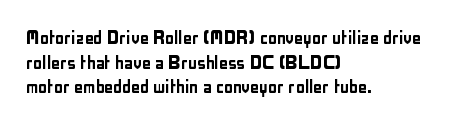
The image shows 22 px text type, upright; set left-aligned, tight line spacing (1.12x), normal letter spacing, not underlined.
